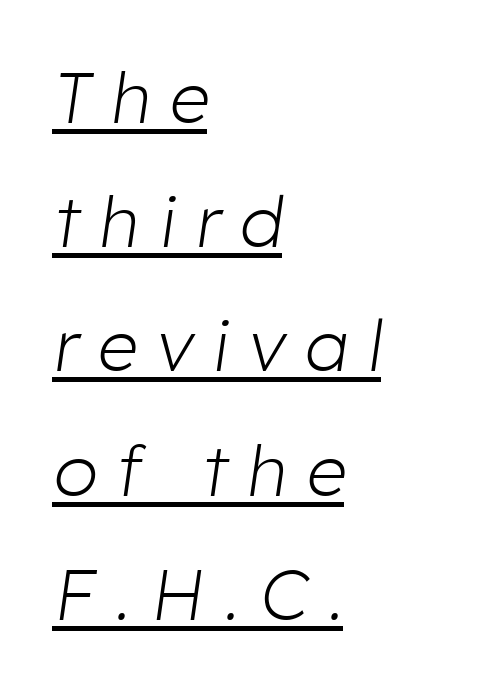
Q: Is the text bold? A: No.
Q: Is the text italic (slanted)? A: Yes, it leans right by about 8 degrees.
Q: Is the text underlined? A: Yes.
Q: How is the paragraph aligned? A: Left-aligned.
Q: Is the spacing between letters normal or unusually wide? A: Unusually wide.
Q: Width (condensed, normal, or wide)? A: Normal.
Q: Stroke contrast? A: Low.
Q: x-height? A: Medium.
Q: Monospaced? A: No.
